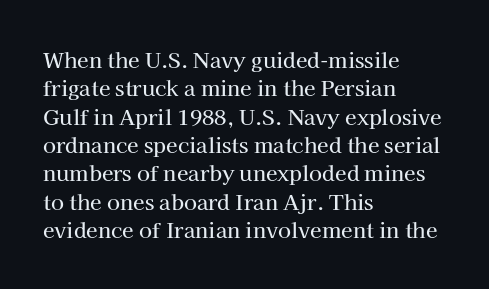
Posture: upright roman. The foot of each line stays bare and open. The passage shown stacks its lines at a standard gap. Alignment: flush left. The horizontal fit of the characters is conventional and even.
